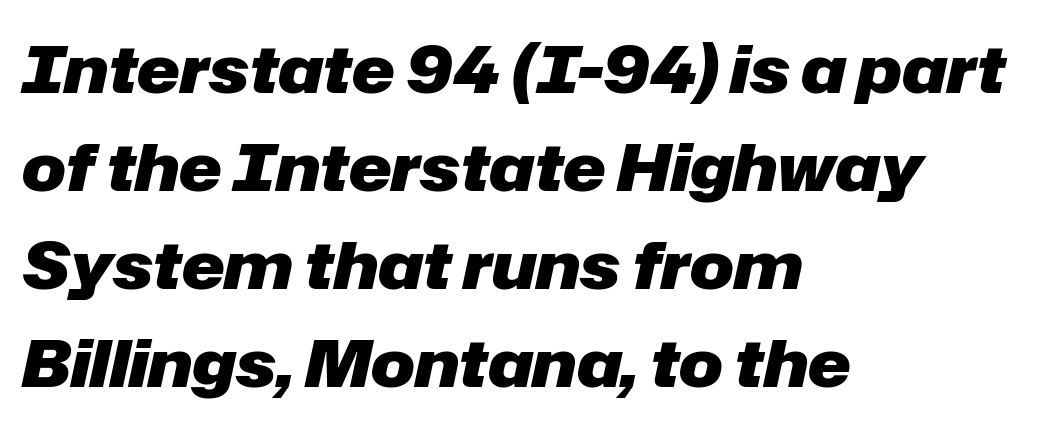
{"italic": "yes", "lean": "right", "slant_degrees": 12, "bold": "yes", "weight": "heavy", "width": "normal", "stroke_contrast": "low", "x_height": "medium", "monospaced": "no", "underline": "no", "align": "left", "line_spacing": "normal", "line_spacing_ratio": 1.51, "letter_spacing": "normal", "letter_spacing_em": 0.0, "glyph_px": 65}
